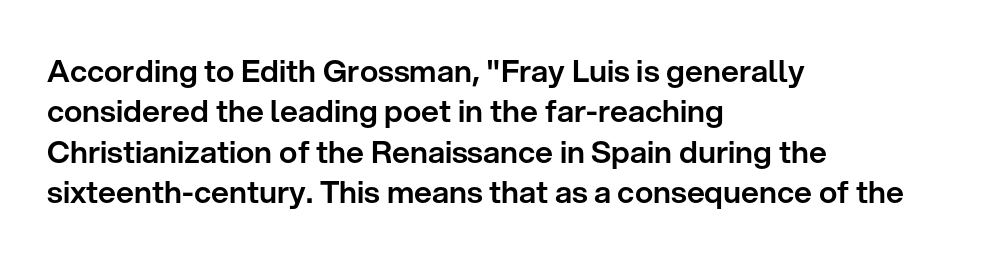
{"serif": "no", "italic": "no", "width": "normal", "stroke_contrast": "low", "x_height": "medium", "monospaced": "no", "underline": "no", "align": "left", "line_spacing": "normal", "line_spacing_ratio": 1.3, "letter_spacing": "normal", "letter_spacing_em": 0.0, "glyph_px": 31}
